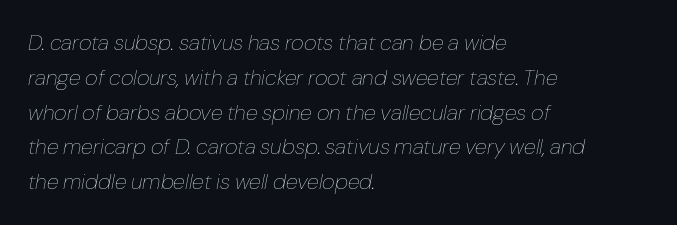
This is oblique type, the kind used for emphasis or titles. Rows of type keep a routine distance in the vertical direction. Only glyphs here, with clear space below each row. No extra ink here — the face is not bold. Nothing unusual about the tracking: characters are spaced as the font intends.
